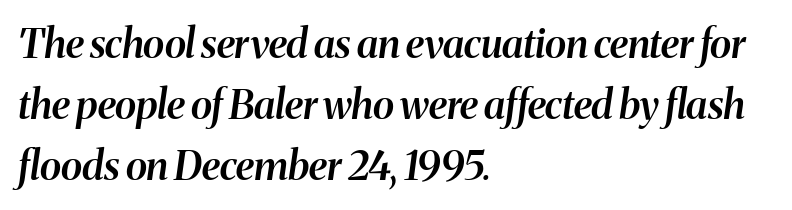
Q: Is the text bold? A: Semi-bold.
Q: Is the text italic (slanted)? A: Yes, it leans right by about 8 degrees.
Q: Is the text underlined? A: No.
Q: How is the paragraph aligned? A: Left-aligned.
Q: Is the spacing between letters normal or unusually wide? A: Normal.
Q: Is the spacing between lines tight, normal or loose? A: Normal.
Q: Width (condensed, normal, or wide)? A: Normal.
Q: Stroke contrast? A: Medium.
Q: x-height? A: Medium.
Q: Monospaced? A: No.
